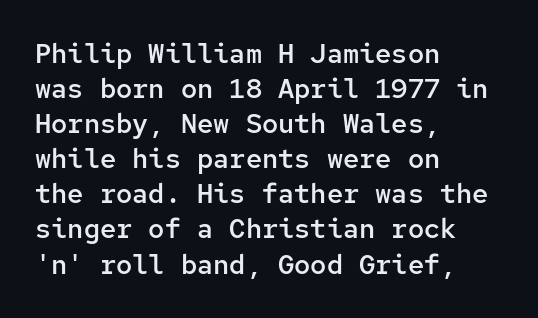
The image shows 27 px text type, upright; set left-aligned, normal line spacing (1.3x), normal letter spacing, not underlined.
